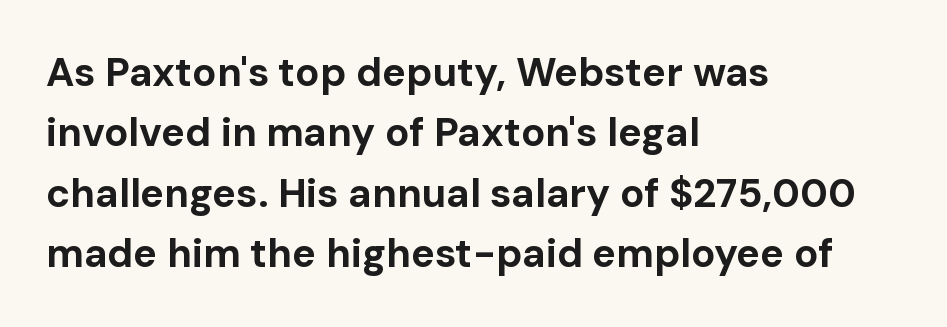
Q: Is the text bold? A: Yes.
Q: Is the text italic (slanted)? A: No, it is upright.
Q: Is the typeface a serif or a sans-serif typeface? A: Sans-serif.
Q: Is the text underlined? A: No.
Q: How is the paragraph aligned? A: Left-aligned.
Q: Is the spacing between letters normal or unusually wide? A: Normal.
Q: Is the spacing between lines tight, normal or loose? A: Normal.
Q: Width (condensed, normal, or wide)? A: Normal.
Q: Stroke contrast? A: Low.
Q: x-height? A: Medium.
Q: Monospaced? A: No.
